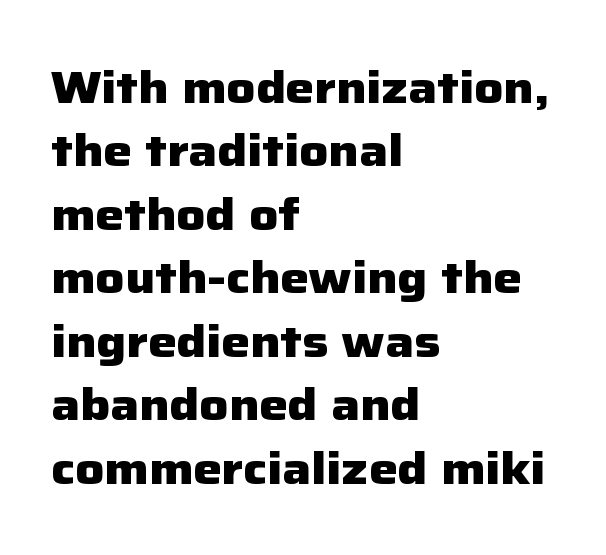
Serifs: no, the terminals of the letterforms are clean. This sample has the flowing, uneven cadence of proportional lettering. Rendered with straight, roman letterforms. You could call the tracking neutral — neither tight nor loose.
